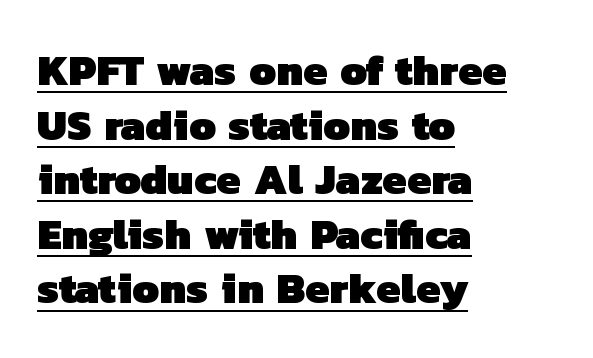
Q: Is the text bold? A: Yes.
Q: Is the typeface a serif or a sans-serif typeface? A: Sans-serif.
Q: Is the text underlined? A: Yes.
Q: How is the paragraph aligned? A: Left-aligned.
Q: Is the spacing between letters normal or unusually wide? A: Normal.
Q: Is the spacing between lines tight, normal or loose? A: Normal.
Q: Width (condensed, normal, or wide)? A: Normal.
Q: Stroke contrast? A: Low.
Q: x-height? A: Medium.
Q: Monospaced? A: No.
